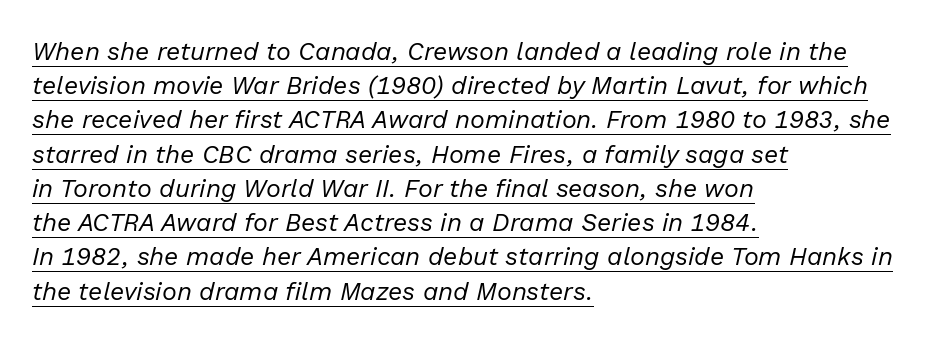
Q: Is the text bold? A: No.
Q: Is the text italic (slanted)? A: Yes, it leans right by about 13 degrees.
Q: Is the text underlined? A: Yes.
Q: How is the paragraph aligned? A: Left-aligned.
Q: Is the spacing between letters normal or unusually wide? A: Normal.
Q: Is the spacing between lines tight, normal or loose? A: Normal.
